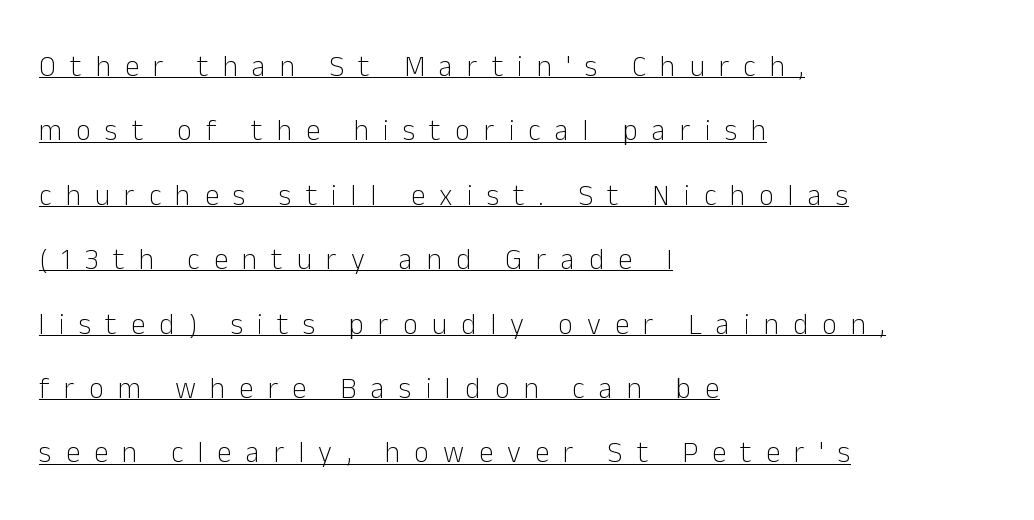
Q: Is the text bold? A: No.
Q: Is the text italic (slanted)? A: No, it is upright.
Q: Is the typeface a serif or a sans-serif typeface? A: Sans-serif.
Q: Is the text underlined? A: Yes.
Q: How is the paragraph aligned? A: Left-aligned.
Q: Is the spacing between letters normal or unusually wide? A: Unusually wide.
Q: Is the spacing between lines tight, normal or loose? A: Loose.
Q: Width (condensed, normal, or wide)? A: Normal.
Q: Stroke contrast? A: Low.
Q: x-height? A: Medium.
Q: Monospaced? A: No.
